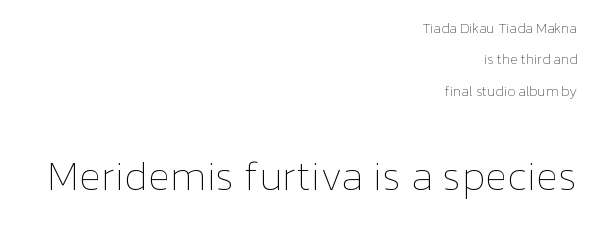
In terms of leading, this rendering errs on the spacious side. The type is set solid horizontally, with unmodified tracking. Decoration check: the copy has no underline. Notice how the stems are strictly vertical — no italics here. Summary of weight: not heavy and not bold. Right-aligned paragraph, ragged on the left.
